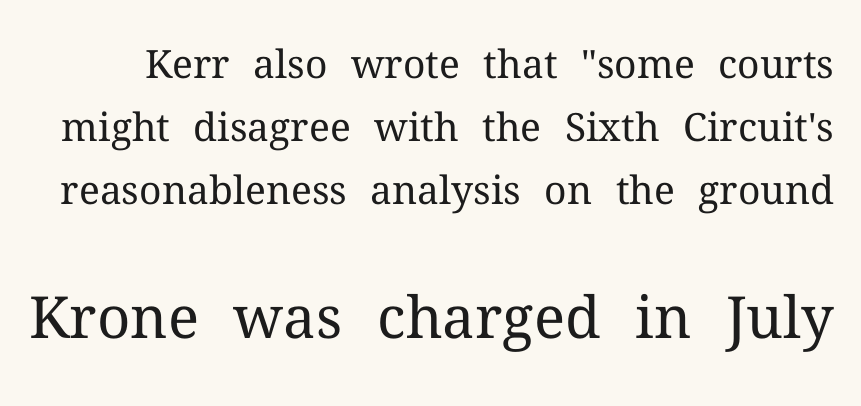
{"serif": "yes", "italic": "no", "bold": "no", "weight": "regular", "width": "normal", "stroke_contrast": "medium", "x_height": "medium", "monospaced": "no", "underline": "no", "line_spacing": "normal", "line_spacing_ratio": 1.61, "letter_spacing": "normal", "letter_spacing_em": 0.0, "larger_block": "second", "size_ratio": 1.49, "glyph_px": 58}
